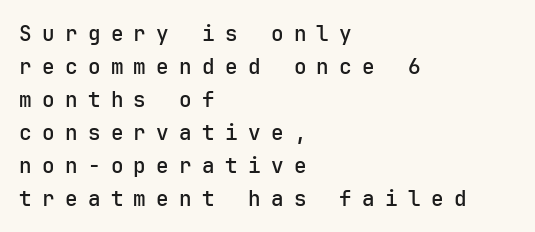
{"italic": "no", "underline": "no", "align": "left", "line_spacing": "normal", "line_spacing_ratio": 1.57, "letter_spacing": "wide", "letter_spacing_em": 0.49, "glyph_px": 21}
